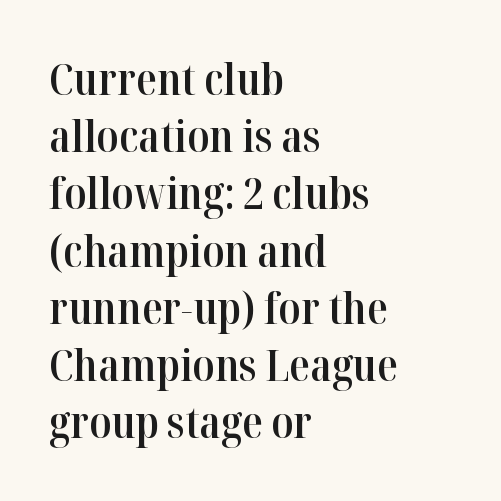
Q: Is the text bold? A: Semi-bold.
Q: Is the text italic (slanted)? A: No, it is upright.
Q: Is the typeface a serif or a sans-serif typeface? A: Serif.
Q: Is the text underlined? A: No.
Q: How is the paragraph aligned? A: Left-aligned.
Q: Is the spacing between letters normal or unusually wide? A: Normal.
Q: Is the spacing between lines tight, normal or loose? A: Normal.
Q: Width (condensed, normal, or wide)? A: Normal.
Q: Stroke contrast? A: High.
Q: x-height? A: Medium.
Q: Monospaced? A: No.
